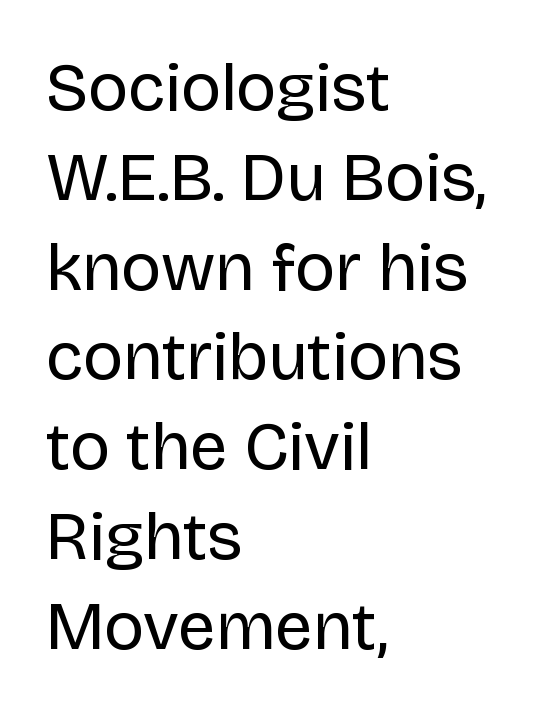
Does the leading feel generous? No, just average. The face used here is rendered with its standard letterfit. These lines are rendered in a variable-pitch font. Do the letters lean? They stand straight.
